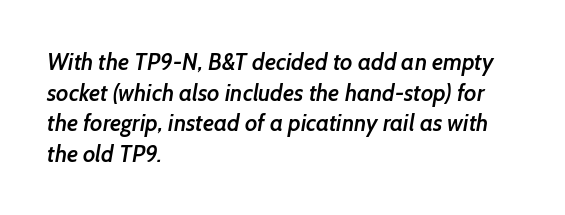
Is the letter spacing exaggerated? No — it looks like the ordinary default. Beneath every word, the page is bare. The space between consecutive lines is moderate. The text block is weighted toward the left margin, trailing off unevenly rightward. Typographic density is moderately raised because the face is semibold.
